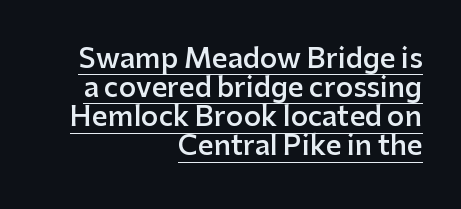
{"italic": "no", "bold": "semi", "underline": "yes", "align": "right", "line_spacing": "tight", "line_spacing_ratio": 1.08, "letter_spacing": "normal", "letter_spacing_em": 0.0, "glyph_px": 27}
